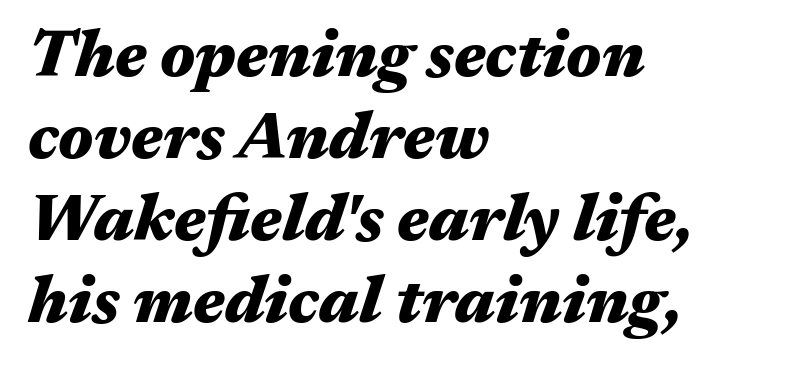
Q: Is the text bold? A: Yes.
Q: Is the text italic (slanted)? A: Yes, it leans right by about 17 degrees.
Q: Is the text underlined? A: No.
Q: How is the paragraph aligned? A: Left-aligned.
Q: Is the spacing between letters normal or unusually wide? A: Normal.
Q: Is the spacing between lines tight, normal or loose? A: Normal.
Q: Width (condensed, normal, or wide)? A: Wide.
Q: Stroke contrast? A: Medium.
Q: x-height? A: Medium.
Q: Monospaced? A: No.
